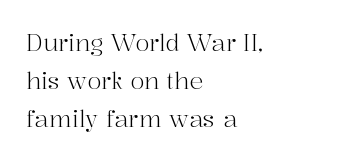
The image shows 23 px text type, upright; set left-aligned, normal line spacing (1.66x), normal letter spacing, not underlined.
